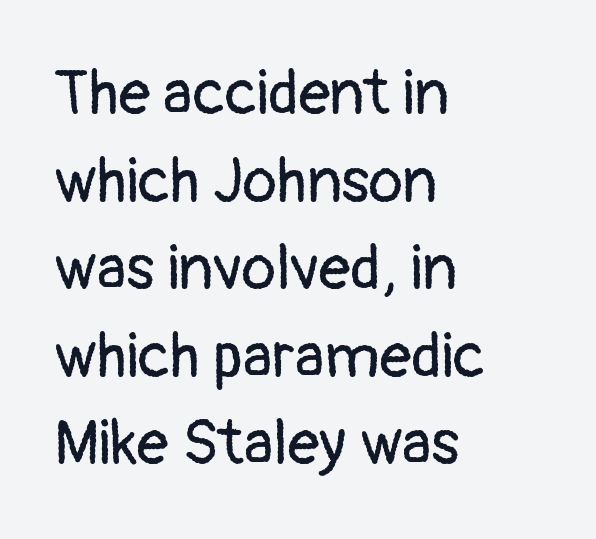
Q: Is the text bold? A: No.
Q: Is the text italic (slanted)? A: No, it is upright.
Q: Is the typeface a serif or a sans-serif typeface? A: Sans-serif.
Q: Is the text underlined? A: No.
Q: How is the paragraph aligned? A: Left-aligned.
Q: Is the spacing between letters normal or unusually wide? A: Normal.
Q: Is the spacing between lines tight, normal or loose? A: Normal.
Q: Width (condensed, normal, or wide)? A: Normal.
Q: Stroke contrast? A: Low.
Q: x-height? A: Medium.
Q: Monospaced? A: No.
